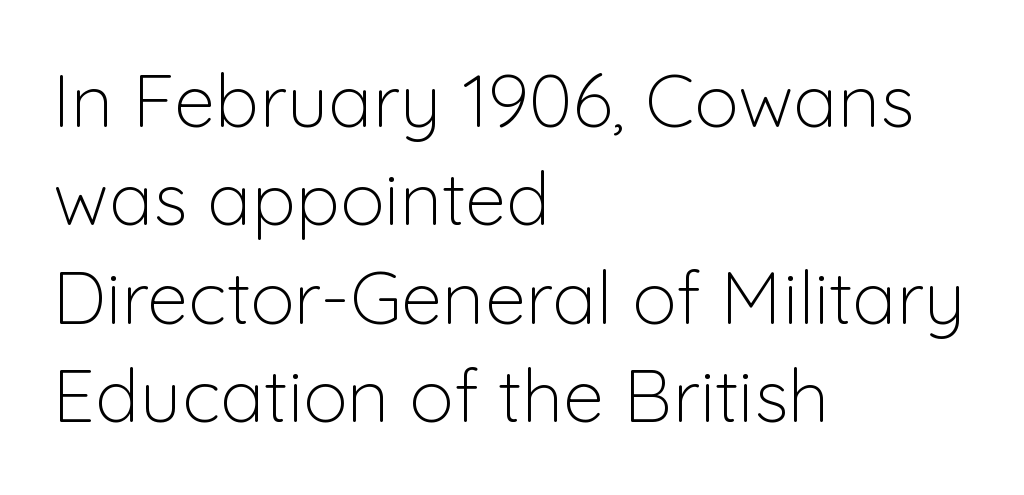
{"serif": "no", "italic": "no", "bold": "no", "weight": "light", "width": "normal", "stroke_contrast": "low", "x_height": "medium", "monospaced": "no", "underline": "no", "align": "left", "line_spacing": "normal", "line_spacing_ratio": 1.33, "letter_spacing": "normal", "letter_spacing_em": 0.0, "glyph_px": 74}
